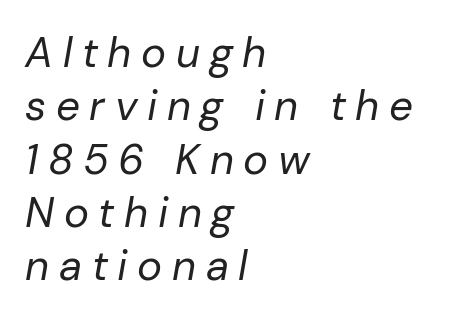
{"italic": "yes", "lean": "right", "slant_degrees": 10, "bold": "no", "weight": "regular", "width": "normal", "stroke_contrast": "low", "x_height": "medium", "monospaced": "no", "underline": "no", "align": "left", "line_spacing": "normal", "line_spacing_ratio": 1.27, "letter_spacing": "wide", "letter_spacing_em": 0.23, "glyph_px": 42}
